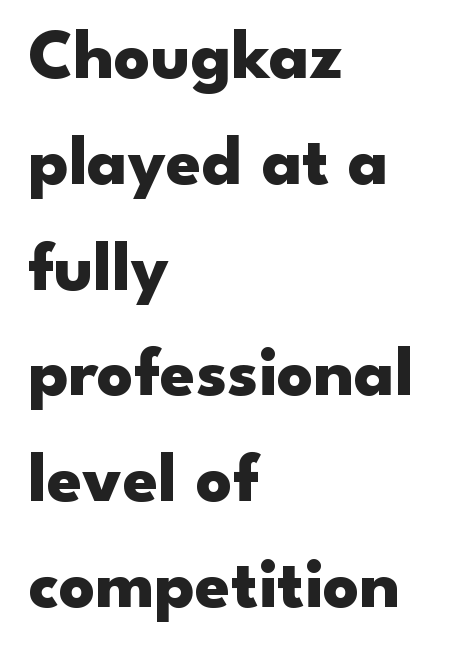
Proportional: the letters do not fall into vertical columns. Characters follow at the spacing the type designer built in. These lines stack with their left ends in a neat column. How heavy is the stroke? Heavy — this is a bold.
